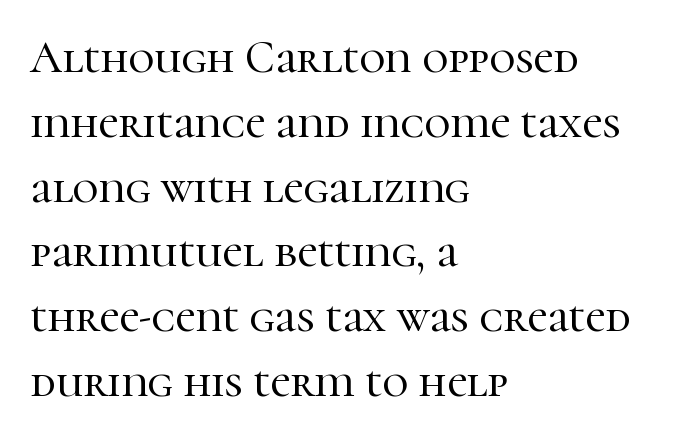
{"serif": "yes", "italic": "no", "width": "normal", "stroke_contrast": "high", "x_height": "medium", "monospaced": "no", "underline": "no", "align": "left", "line_spacing": "normal", "line_spacing_ratio": 1.44, "letter_spacing": "normal", "letter_spacing_em": 0.0, "glyph_px": 45}
